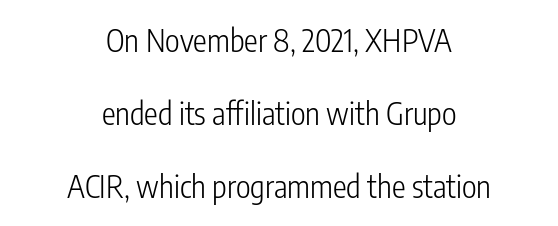
Q: Is the text bold? A: No.
Q: Is the text italic (slanted)? A: No, it is upright.
Q: Is the typeface a serif or a sans-serif typeface? A: Sans-serif.
Q: Is the text underlined? A: No.
Q: How is the paragraph aligned? A: Centered.
Q: Is the spacing between letters normal or unusually wide? A: Normal.
Q: Is the spacing between lines tight, normal or loose? A: Loose.
Q: Width (condensed, normal, or wide)? A: Condensed.
Q: Stroke contrast? A: Low.
Q: x-height? A: Medium.
Q: Monospaced? A: No.
